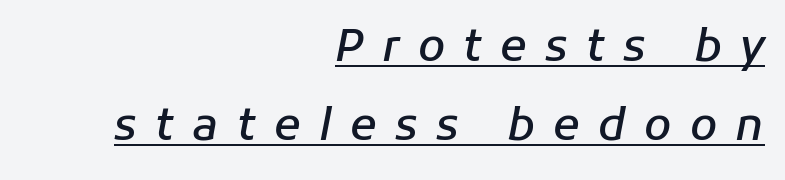
{"italic": "yes", "lean": "right", "slant_degrees": 11, "bold": "semi", "weight": "semibold", "width": "normal", "stroke_contrast": "low", "x_height": "medium", "monospaced": "no", "underline": "yes", "align": "right", "line_spacing_ratio": 1.8, "letter_spacing": "wide", "letter_spacing_em": 0.42, "glyph_px": 44}
